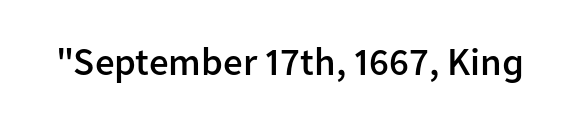
A typesetter would mark this as roman, not italic. The glyphs are unaccompanied by any horizontal stroke below them. Looks like regular typesetting: each glyph gets only the width it needs. There is no visible air inserted between adjacent glyphs. In terms of weight, the rendering is demibold, just under bold.
